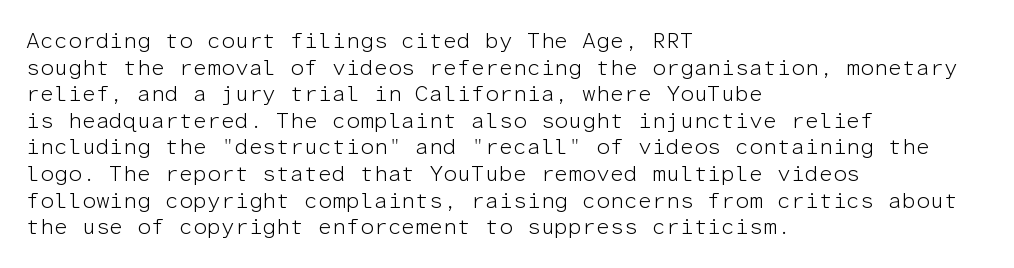
{"italic": "no", "bold": "no", "underline": "no", "align": "left", "line_spacing_ratio": 1.21, "letter_spacing": "normal", "letter_spacing_em": 0.0, "glyph_px": 22}
